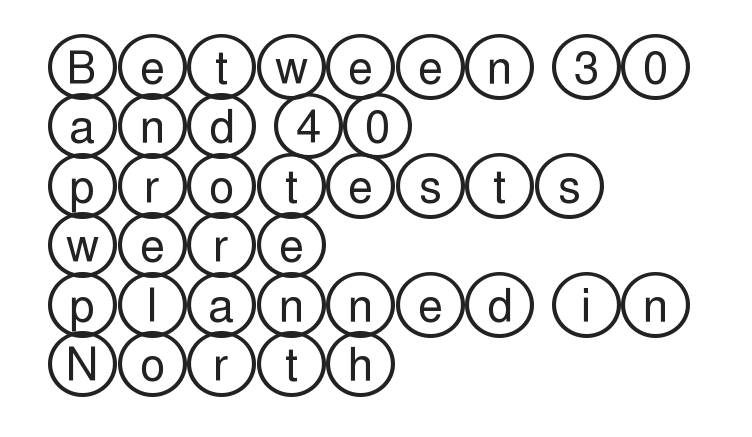
{"italic": "no", "width": "wide", "x_height": "large", "underline": "no", "align": "left", "line_spacing": "normal", "line_spacing_ratio": 1.32, "letter_spacing": "normal", "letter_spacing_em": 0.0, "glyph_px": 45}
